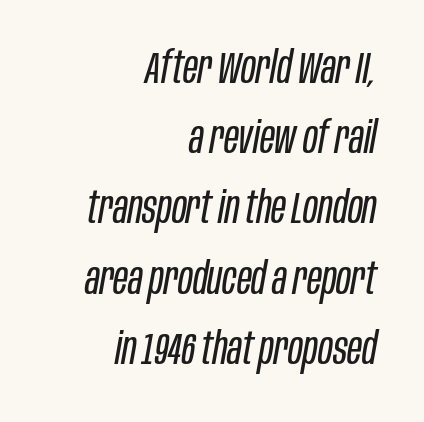
These lines keep a tight, regular rhythm from letter to letter. Characters are canted at an angle relative to the baseline's perpendicular. This rendering features lettering with no underline. Note the varied advance widths — an 'i' is clearly narrower than an 'm'.
